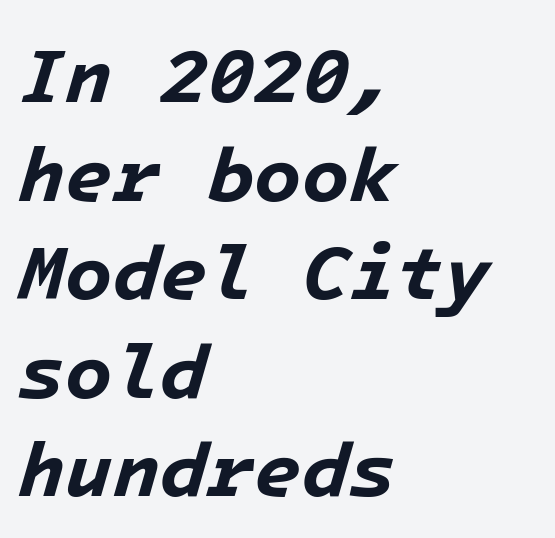
Italic: yes, the glyphs are oblique. This sample keeps an unexceptional amount of space between lines. Its strokes are broad and dark, the hallmark of bold type. Lines of text with bare space underneath. Is the block centered? No — it sits flush against the left margin. Compared with typical body copy, the letter spacing here is the same.
